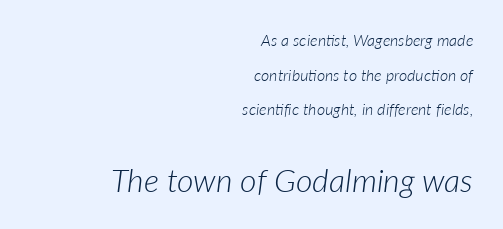
The image shows 32 px light type, italic (leaning right); set right-aligned, loose line spacing (2.17x), normal letter spacing, not underlined; the second (bottom) block is 2.0x larger; low stroke contrast and a medium x-height.
